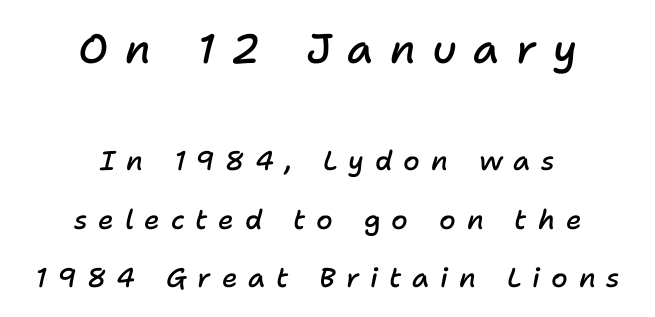
The image shows 41 px semibold type, italic (leaning right); set centered, loose line spacing (2.16x), unusually wide letter spacing (+0.4 em), not underlined; the first (top) block is 1.52x larger; low stroke contrast and a medium x-height.
